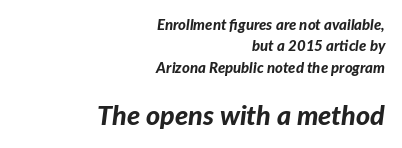
Q: Is the text bold? A: Yes.
Q: Is the text italic (slanted)? A: Yes, it leans right by about 7 degrees.
Q: Is the text underlined? A: No.
Q: How is the paragraph aligned? A: Right-aligned.
Q: Is the spacing between letters normal or unusually wide? A: Normal.
Q: Is the spacing between lines tight, normal or loose? A: Normal.
Q: Which block of text is set in a larger size, the first (top) or the second (bottom)? A: The second (bottom) one.
